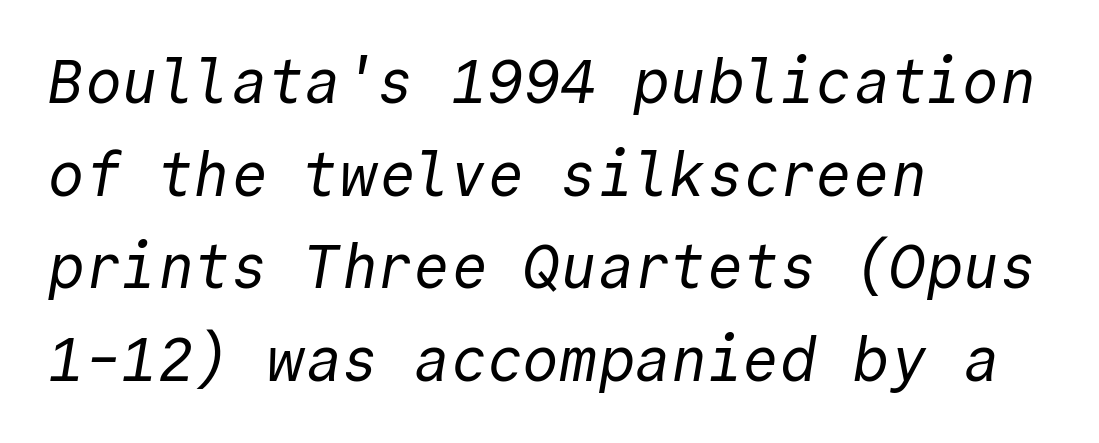
Q: Is the text bold? A: No.
Q: Is the typeface a serif or a sans-serif typeface? A: Sans-serif.
Q: Is the text underlined? A: No.
Q: How is the paragraph aligned? A: Left-aligned.
Q: Is the spacing between letters normal or unusually wide? A: Normal.
Q: Is the spacing between lines tight, normal or loose? A: Normal.
Q: Width (condensed, normal, or wide)? A: Normal.
Q: x-height? A: Medium.
Q: Monospaced? A: Yes.
